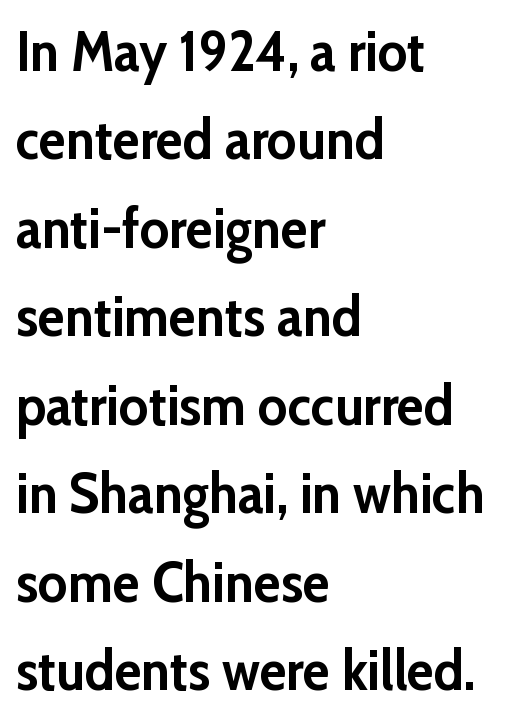
The image shows 56 px semibold sans-serif type, upright; set left-aligned, normal line spacing (1.58x), normal letter spacing, not underlined; low stroke contrast and a medium x-height.
